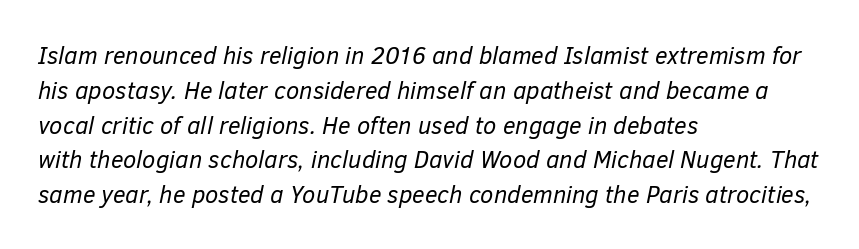
Q: Is the text bold? A: No.
Q: Is the text italic (slanted)? A: Yes, it leans right by about 12 degrees.
Q: Is the text underlined? A: No.
Q: How is the paragraph aligned? A: Left-aligned.
Q: Is the spacing between letters normal or unusually wide? A: Normal.
Q: Is the spacing between lines tight, normal or loose? A: Normal.
